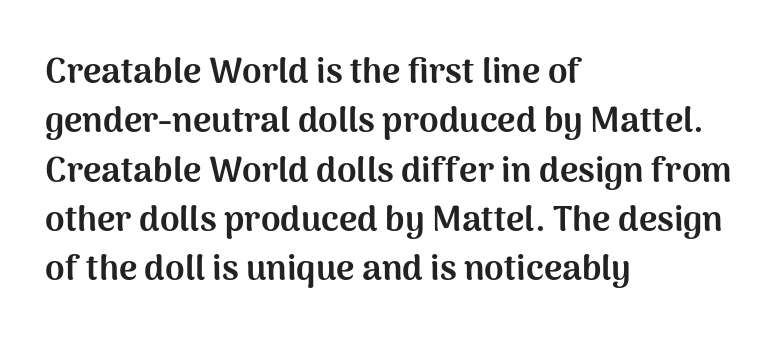
{"serif": "no", "italic": "no", "bold": "yes", "weight": "bold", "width": "normal", "stroke_contrast": "medium", "x_height": "medium", "monospaced": "no", "underline": "no", "align": "left", "line_spacing": "normal", "line_spacing_ratio": 1.41, "letter_spacing": "normal", "letter_spacing_em": 0.0, "glyph_px": 35}
